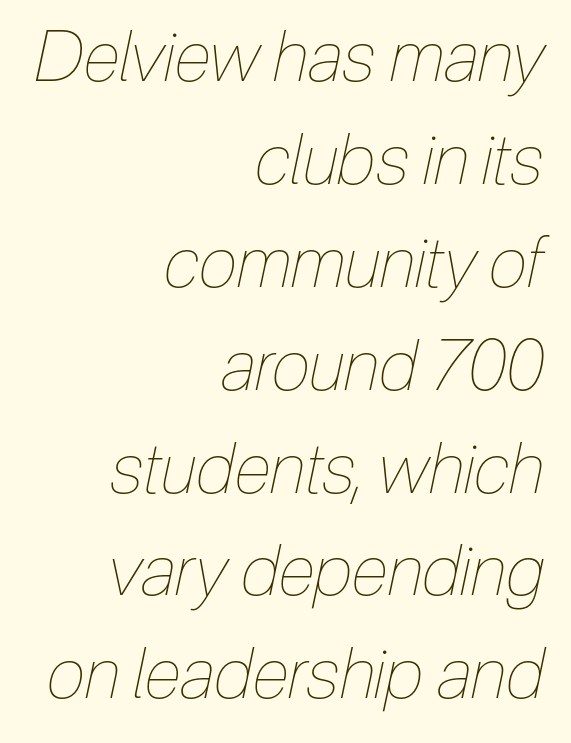
{"italic": "yes", "lean": "right", "slant_degrees": 12, "bold": "no", "weight": "thin", "width": "condensed", "stroke_contrast": "low", "x_height": "medium", "monospaced": "no", "underline": "no", "align": "right", "line_spacing": "normal", "line_spacing_ratio": 1.47, "letter_spacing": "normal", "letter_spacing_em": 0.0, "glyph_px": 70}
